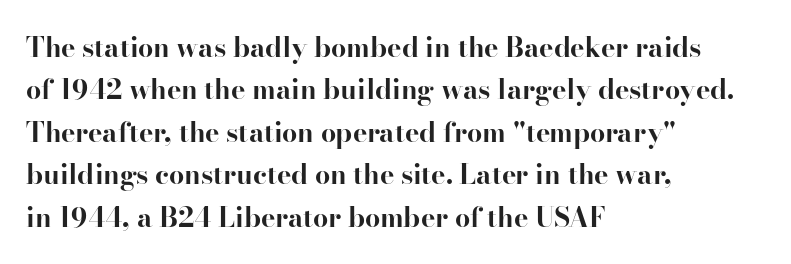
The axis of the letterforms is exactly vertical. The passage is arranged the way most books set body copy — flush left. Beneath every word, the page is bare. Summary of weight: heavy, a full bold. In terms of leading, this rendering sits right in the middle.
